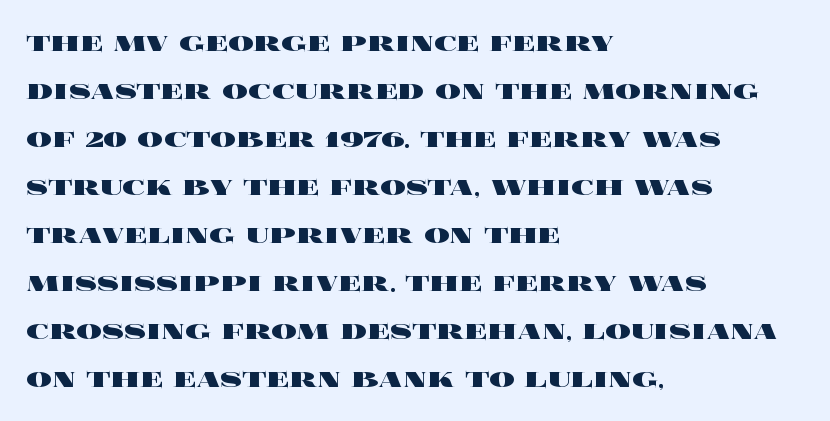
The rendering uses natural spacing where letterforms have individual widths. You'd pick this weight for a headline — it's a proper bold. This block has exactly the height ordinary leading produces. Glyph-to-glyph distance matches everyday printed text. Casual observation: everything's shoved over to the left.
